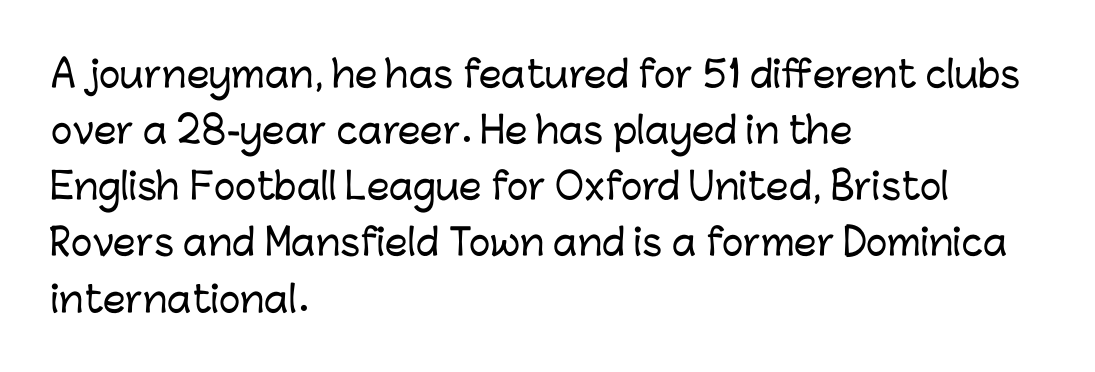
{"serif": "no", "italic": "no", "width": "normal", "stroke_contrast": "low", "x_height": "medium", "monospaced": "no", "underline": "no", "align": "left", "line_spacing": "normal", "line_spacing_ratio": 1.56, "letter_spacing": "normal", "letter_spacing_em": 0.0, "glyph_px": 36}
